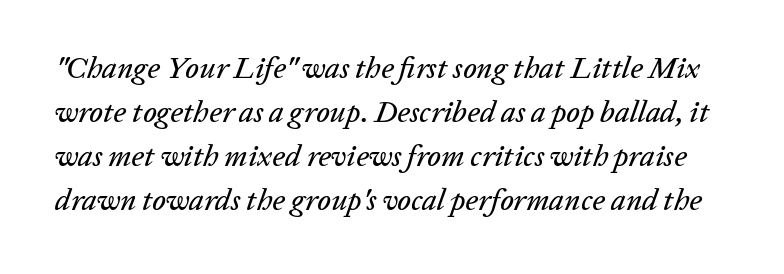
The specimen reads as italic at a glance. The foot of each line stays bare and open. The line texture is even and compact thanks to regular tracking. You could not count columns in this text — the font is proportionally spaced. Normally led — the rows are evenly, conventionally spaced.
